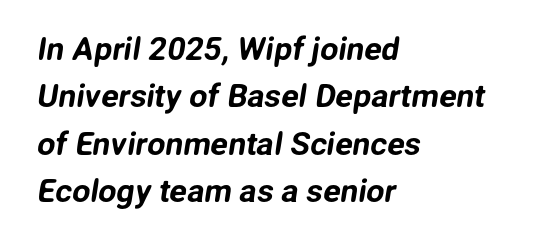
Q: Is the typeface a serif or a sans-serif typeface? A: Sans-serif.
Q: Is the text underlined? A: No.
Q: How is the paragraph aligned? A: Left-aligned.
Q: Is the spacing between letters normal or unusually wide? A: Normal.
Q: Is the spacing between lines tight, normal or loose? A: Normal.
Q: Width (condensed, normal, or wide)? A: Normal.
Q: Stroke contrast? A: Low.
Q: x-height? A: Medium.
Q: Monospaced? A: No.
